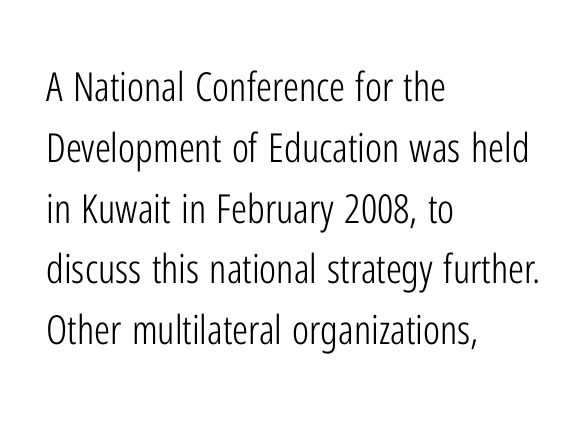
In CSS terms this would be text-align: left. The font family rendered here belongs to the sans-serif group. A typesetter would call this proportional, since set widths differ per character. Words appear dense and cohesive because spacing is normal.
